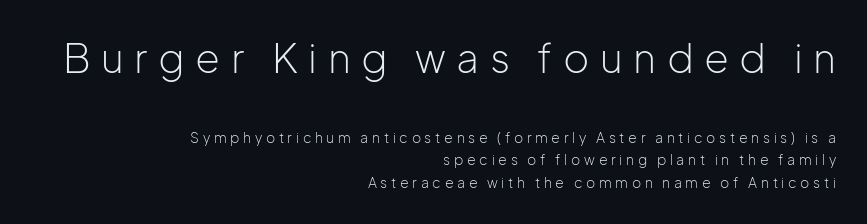
{"serif": "no", "italic": "no", "bold": "no", "weight": "light", "width": "normal", "stroke_contrast": "low", "x_height": "medium", "monospaced": "no", "underline": "no", "align": "right", "line_spacing": "normal", "line_spacing_ratio": 1.62, "letter_spacing": "wide", "letter_spacing_em": 0.26, "larger_block": "first", "size_ratio": 2.86, "glyph_px": 40}
